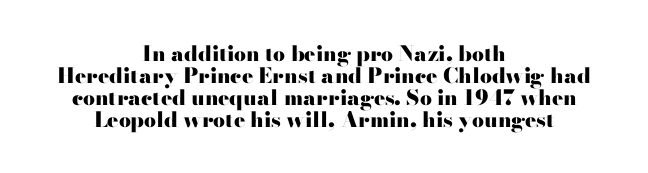
{"italic": "no", "bold": "yes", "underline": "no", "align": "center", "line_spacing": "tight", "line_spacing_ratio": 1.04, "letter_spacing": "normal", "letter_spacing_em": 0.0, "glyph_px": 21}
